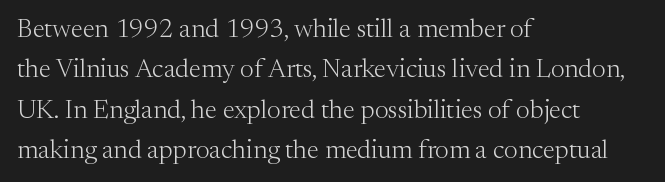
The image shows 26 px text type, upright; set left-aligned, normal line spacing (1.55x), normal letter spacing, not underlined.
